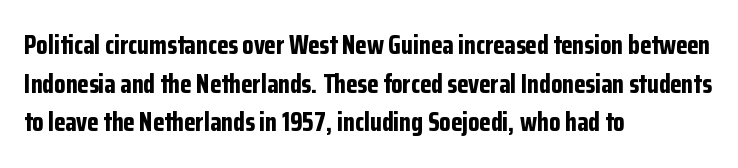
{"italic": "no", "bold": "yes", "underline": "no", "align": "left", "line_spacing": "normal", "line_spacing_ratio": 1.49, "letter_spacing": "normal", "letter_spacing_em": 0.0, "glyph_px": 26}
